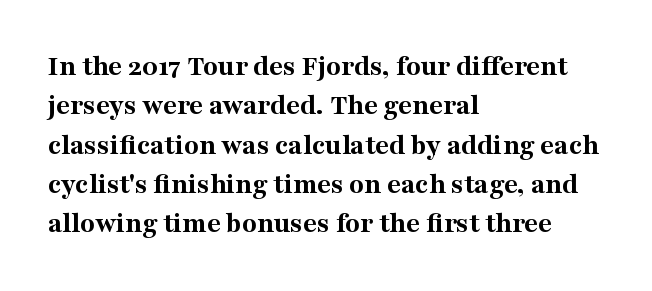
Q: Is the text bold? A: Yes.
Q: Is the text italic (slanted)? A: No, it is upright.
Q: Is the typeface a serif or a sans-serif typeface? A: Serif.
Q: Is the text underlined? A: No.
Q: How is the paragraph aligned? A: Left-aligned.
Q: Is the spacing between letters normal or unusually wide? A: Normal.
Q: Is the spacing between lines tight, normal or loose? A: Normal.
Q: Width (condensed, normal, or wide)? A: Normal.
Q: Stroke contrast? A: Medium.
Q: x-height? A: Medium.
Q: Monospaced? A: No.
